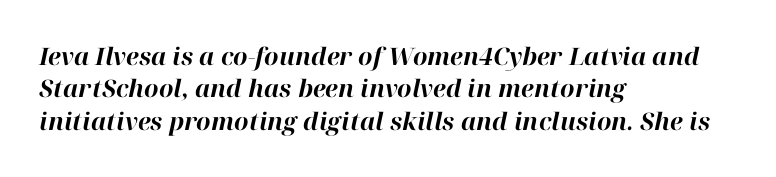
Looking at the ascenders, they clearly lean. Has an underline been added? It has not. This block has exactly the height ordinary leading produces. Which margin do the lines hug? The left one — the right edge is uneven. This is heavy type, rendered in bold. The letterforms sit shoulder to shoulder at normal distance.
